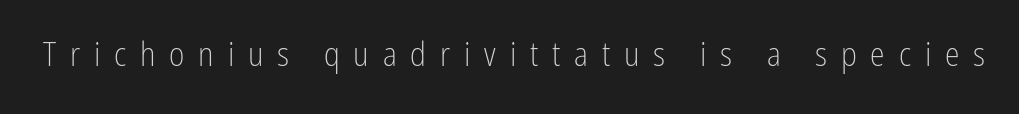
The image shows 33 px light, condensed sans-serif type, upright; set unusually wide letter spacing (+0.42 em), not underlined; low stroke contrast and a medium x-height.
